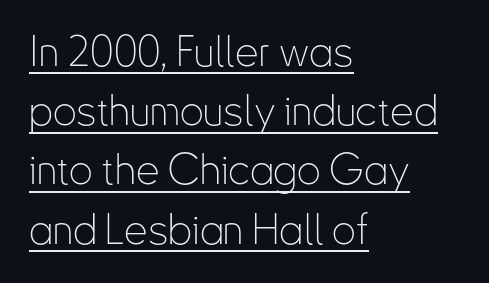
{"serif": "no", "italic": "no", "bold": "no", "weight": "thin", "width": "condensed", "stroke_contrast": "low", "x_height": "small", "monospaced": "no", "underline": "yes", "align": "left", "line_spacing": "normal", "line_spacing_ratio": 1.41, "letter_spacing": "normal", "letter_spacing_em": 0.0, "glyph_px": 42}
